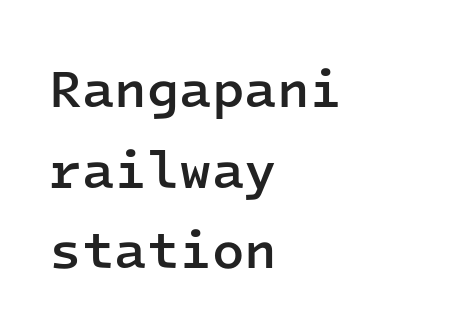
Q: Is the text bold? A: Semi-bold.
Q: Is the text italic (slanted)? A: No, it is upright.
Q: Is the typeface a serif or a sans-serif typeface? A: Sans-serif.
Q: Is the text underlined? A: No.
Q: How is the paragraph aligned? A: Left-aligned.
Q: Is the spacing between letters normal or unusually wide? A: Normal.
Q: Is the spacing between lines tight, normal or loose? A: Normal.
Q: Width (condensed, normal, or wide)? A: Normal.
Q: Stroke contrast? A: Low.
Q: x-height? A: Medium.
Q: Monospaced? A: Yes.
